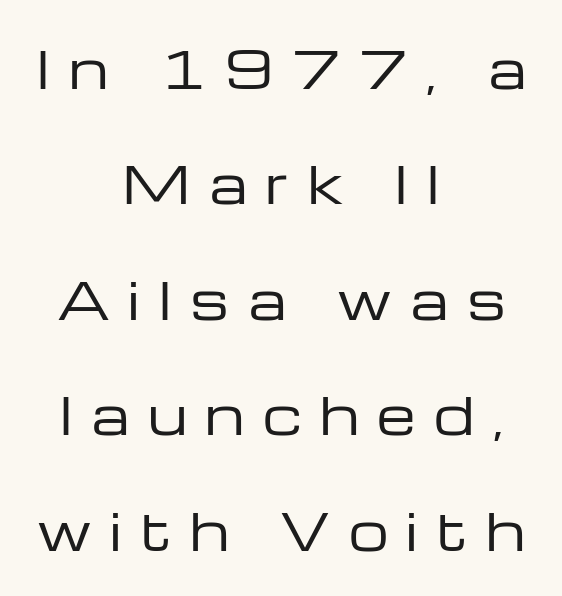
The image shows 50 px regular-weight, wide sans-serif type, upright; set centered, loose line spacing (2.31x), unusually wide letter spacing (+0.37 em), not underlined; low stroke contrast and a medium x-height.
